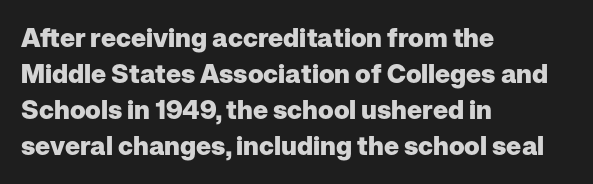
{"italic": "no", "bold": "yes", "underline": "no", "align": "left", "line_spacing": "normal", "line_spacing_ratio": 1.39, "letter_spacing": "normal", "letter_spacing_em": 0.0, "glyph_px": 26}
